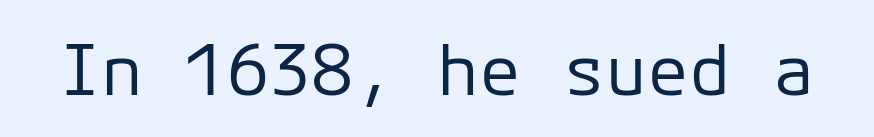
Q: Is the text bold? A: No.
Q: Is the text italic (slanted)? A: No, it is upright.
Q: Is the typeface a serif or a sans-serif typeface? A: Sans-serif.
Q: Is the text underlined? A: No.
Q: Is the spacing between letters normal or unusually wide? A: Normal.
Q: Width (condensed, normal, or wide)? A: Normal.
Q: Stroke contrast? A: Low.
Q: x-height? A: Medium.
